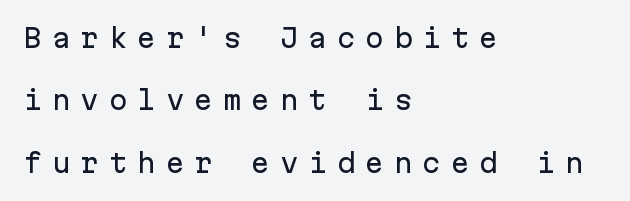
Reading down the block, your eye returns to a fixed left position each line. The letters stand upright; this is a roman face. The block of text is sparse from top to bottom, with ample space between rows. This rendering widens character spacing well past its baseline value.
